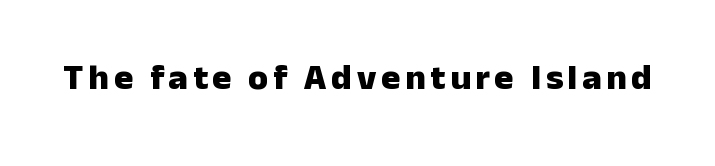
Q: Is the text bold? A: Yes.
Q: Is the text italic (slanted)? A: No, it is upright.
Q: Is the typeface a serif or a sans-serif typeface? A: Sans-serif.
Q: Is the text underlined? A: No.
Q: Width (condensed, normal, or wide)? A: Normal.
Q: Stroke contrast? A: Low.
Q: x-height? A: Medium.
Q: Monospaced? A: No.
